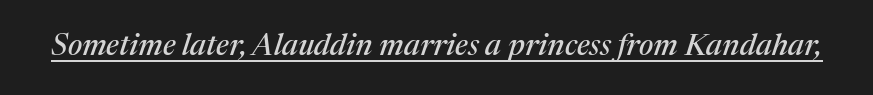
Underlined type. This sample uses an oblique cut, with every glyph tilted off the vertical. Regarding serifs, this sample has them. You could not count columns in this text — the font is proportionally spaced.
